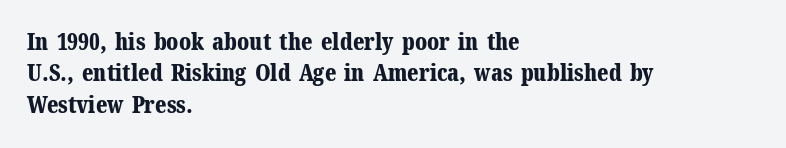
Q: Is the text bold? A: Yes.
Q: Is the text italic (slanted)? A: No, it is upright.
Q: Is the text underlined? A: No.
Q: How is the paragraph aligned? A: Left-aligned.
Q: Is the spacing between letters normal or unusually wide? A: Normal.
Q: Is the spacing between lines tight, normal or loose? A: Normal.
